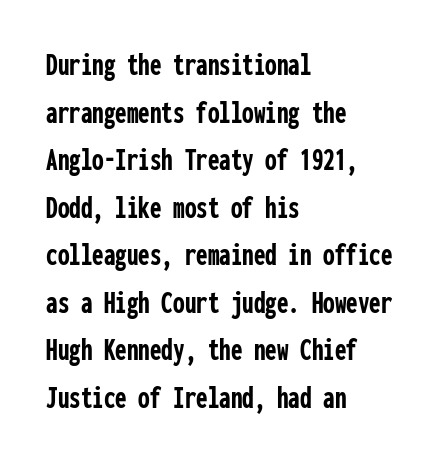
{"serif": "no", "italic": "no", "bold": "yes", "weight": "semibold", "width": "condensed", "stroke_contrast": "low", "x_height": "medium", "monospaced": "yes", "underline": "no", "align": "left", "line_spacing": "normal", "line_spacing_ratio": 1.44, "letter_spacing": "normal", "letter_spacing_em": 0.0, "glyph_px": 33}
